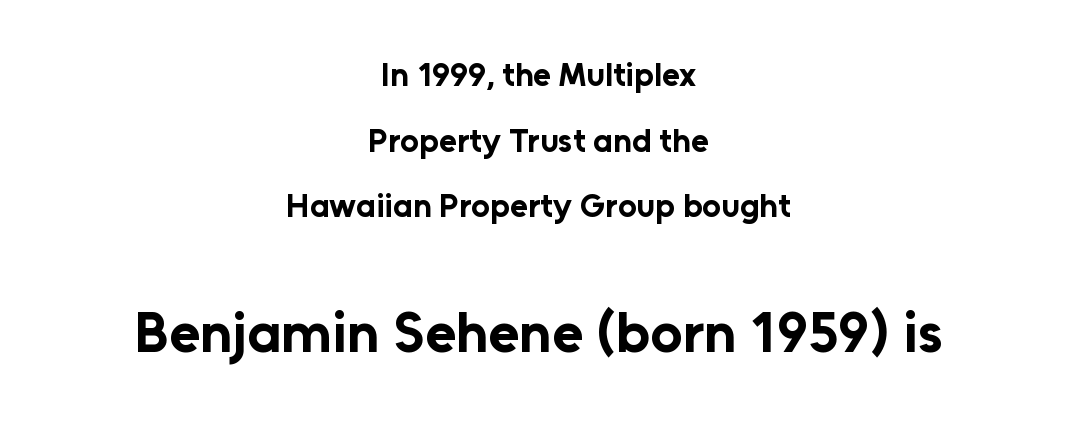
Q: Is the text bold? A: Yes.
Q: Is the text italic (slanted)? A: No, it is upright.
Q: Is the typeface a serif or a sans-serif typeface? A: Sans-serif.
Q: Is the text underlined? A: No.
Q: How is the paragraph aligned? A: Centered.
Q: Is the spacing between letters normal or unusually wide? A: Normal.
Q: Is the spacing between lines tight, normal or loose? A: Loose.
Q: Which block of text is set in a larger size, the first (top) or the second (bottom)? A: The second (bottom) one.
Q: Width (condensed, normal, or wide)? A: Normal.
Q: Stroke contrast? A: Low.
Q: x-height? A: Medium.
Q: Monospaced? A: No.
